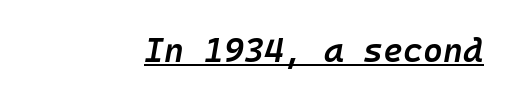
Q: Is the text bold? A: Semi-bold.
Q: Is the text italic (slanted)? A: Yes, it leans right by about 10 degrees.
Q: Is the text underlined? A: Yes.
Q: How is the paragraph aligned? A: Right-aligned.
Q: Is the spacing between letters normal or unusually wide? A: Normal.
Q: Width (condensed, normal, or wide)? A: Normal.
Q: Stroke contrast? A: Low.
Q: x-height? A: Medium.
